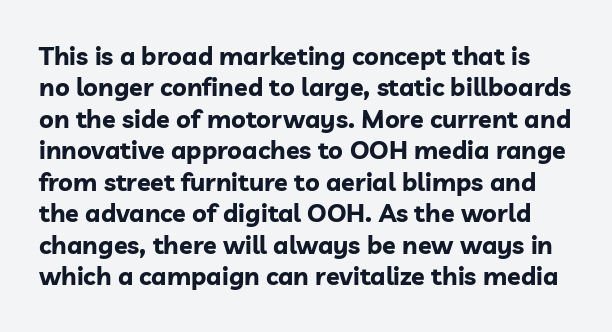
The image shows 25 px bold type, upright; set normal line spacing (1.26x), normal letter spacing, not underlined.
